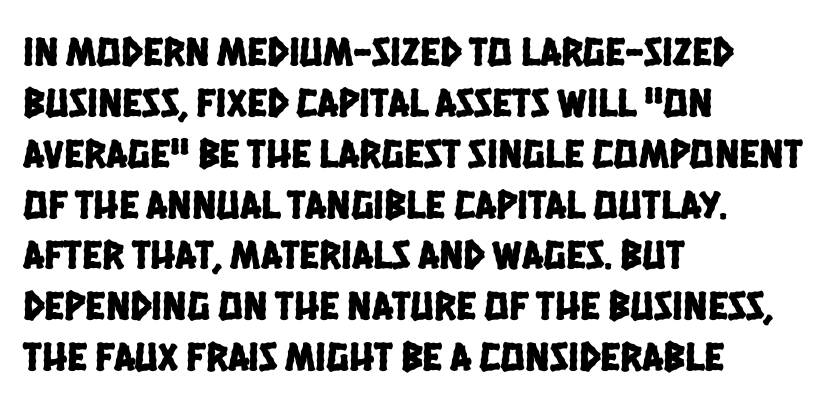
Q: Is the typeface a serif or a sans-serif typeface? A: Sans-serif.
Q: Is the text underlined? A: No.
Q: How is the paragraph aligned? A: Left-aligned.
Q: Is the spacing between letters normal or unusually wide? A: Normal.
Q: Width (condensed, normal, or wide)? A: Condensed.
Q: Stroke contrast? A: Low.
Q: x-height? A: Large.
Q: Monospaced? A: No.
